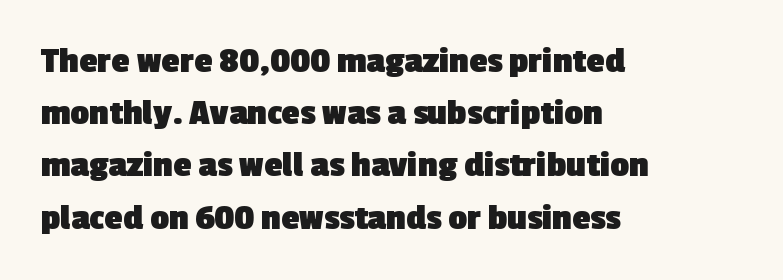
{"serif": "no", "bold": "yes", "weight": "heavy", "width": "normal", "x_height": "medium", "monospaced": "no", "underline": "no", "align": "left", "line_spacing": "normal", "line_spacing_ratio": 1.41, "letter_spacing": "normal", "letter_spacing_em": 0.0, "glyph_px": 37}
